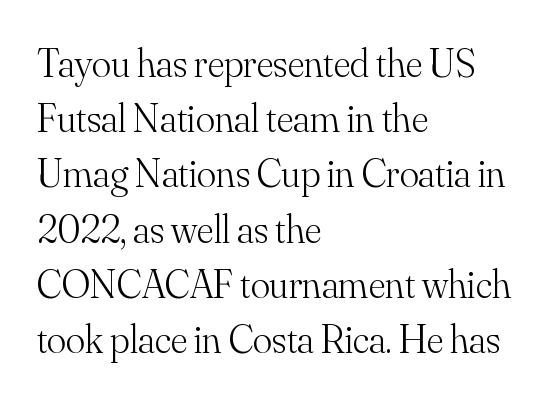
A typesetter would call this proportional, since set widths differ per character. Characters follow at the spacing the type designer built in. Look at the bottom of the vertical strokes: they flare into serifs here. Interline gaps are of average width in this sample. These lines stack with their left ends in a neat column. Nobody drew a line under any word here.
